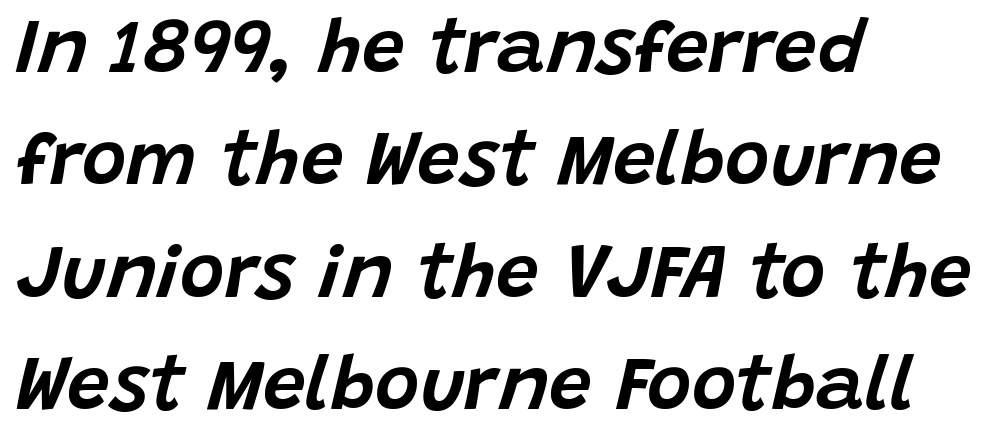
{"italic": "yes", "lean": "right", "slant_degrees": 15, "width": "normal", "stroke_contrast": "low", "x_height": "large", "monospaced": "no", "underline": "no", "align": "left", "line_spacing": "normal", "line_spacing_ratio": 1.48, "letter_spacing": "normal", "letter_spacing_em": 0.0, "glyph_px": 76}
